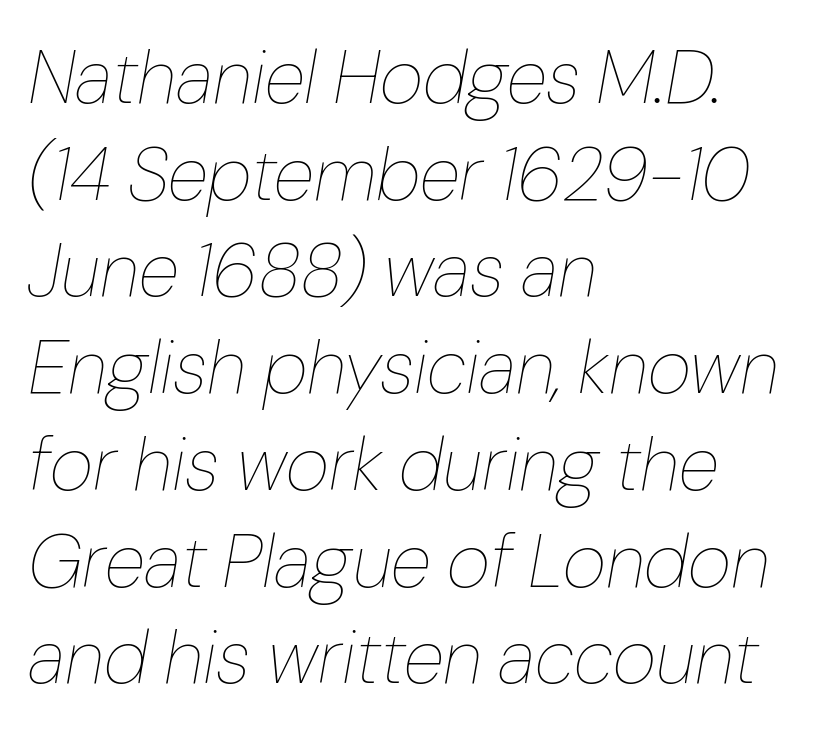
Q: Is the text bold? A: No.
Q: Is the text italic (slanted)? A: Yes, it leans right by about 10 degrees.
Q: Is the text underlined? A: No.
Q: How is the paragraph aligned? A: Left-aligned.
Q: Is the spacing between letters normal or unusually wide? A: Normal.
Q: Is the spacing between lines tight, normal or loose? A: Normal.
Q: Width (condensed, normal, or wide)? A: Normal.
Q: Stroke contrast? A: Low.
Q: x-height? A: Medium.
Q: Monospaced? A: No.
